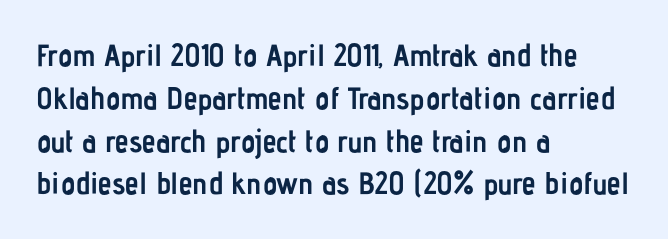
Q: Is the text bold? A: Yes.
Q: Is the text italic (slanted)? A: No, it is upright.
Q: Is the typeface a serif or a sans-serif typeface? A: Sans-serif.
Q: Is the text underlined? A: No.
Q: How is the paragraph aligned? A: Left-aligned.
Q: Is the spacing between letters normal or unusually wide? A: Normal.
Q: Is the spacing between lines tight, normal or loose? A: Normal.
Q: Width (condensed, normal, or wide)? A: Condensed.
Q: Stroke contrast? A: Low.
Q: x-height? A: Medium.
Q: Monospaced? A: No.
